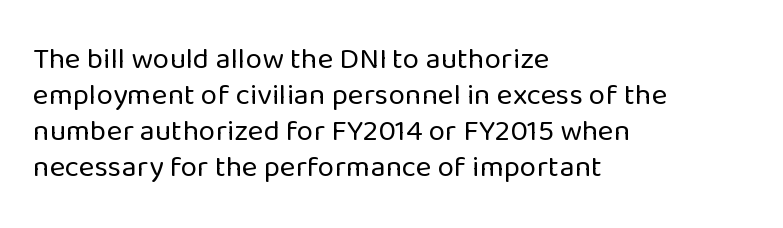
{"serif": "no", "italic": "no", "bold": "no", "weight": "regular", "width": "normal", "stroke_contrast": "low", "x_height": "medium", "monospaced": "no", "underline": "no", "align": "left", "line_spacing_ratio": 1.2, "letter_spacing": "normal", "letter_spacing_em": 0.0, "glyph_px": 30}
